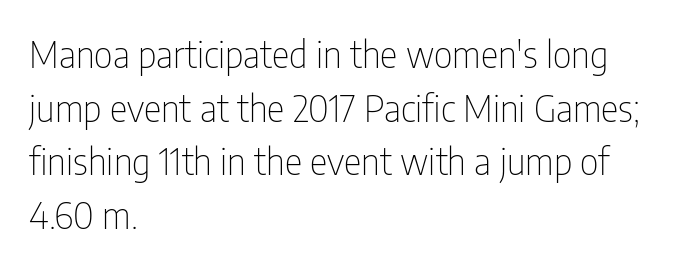
Q: Is the text bold? A: No.
Q: Is the text italic (slanted)? A: No, it is upright.
Q: Is the typeface a serif or a sans-serif typeface? A: Sans-serif.
Q: Is the text underlined? A: No.
Q: How is the paragraph aligned? A: Left-aligned.
Q: Is the spacing between letters normal or unusually wide? A: Normal.
Q: Is the spacing between lines tight, normal or loose? A: Normal.
Q: Width (condensed, normal, or wide)? A: Condensed.
Q: Stroke contrast? A: Low.
Q: x-height? A: Medium.
Q: Monospaced? A: No.
